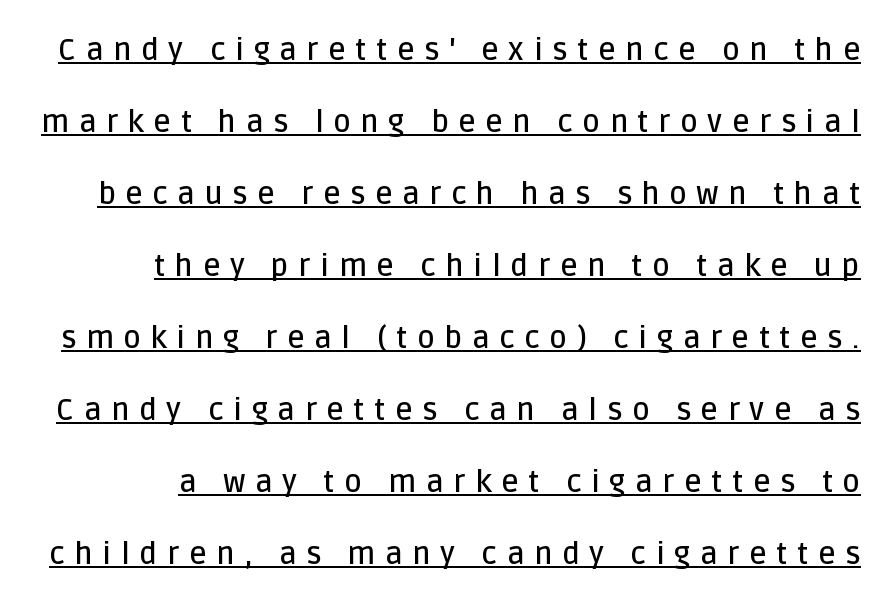
Q: Is the text bold? A: Semi-bold.
Q: Is the text italic (slanted)? A: No, it is upright.
Q: Is the typeface a serif or a sans-serif typeface? A: Sans-serif.
Q: Is the text underlined? A: Yes.
Q: Is the spacing between letters normal or unusually wide? A: Unusually wide.
Q: Is the spacing between lines tight, normal or loose? A: Loose.
Q: Width (condensed, normal, or wide)? A: Normal.
Q: Stroke contrast? A: Low.
Q: x-height? A: Large.
Q: Monospaced? A: No.
